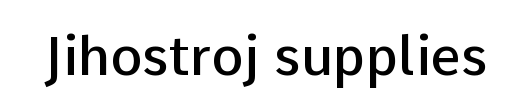
{"serif": "no", "italic": "no", "bold": "semi", "weight": "semibold", "width": "normal", "stroke_contrast": "low", "x_height": "medium", "monospaced": "no", "underline": "no", "letter_spacing": "normal", "letter_spacing_em": 0.0, "glyph_px": 54}
